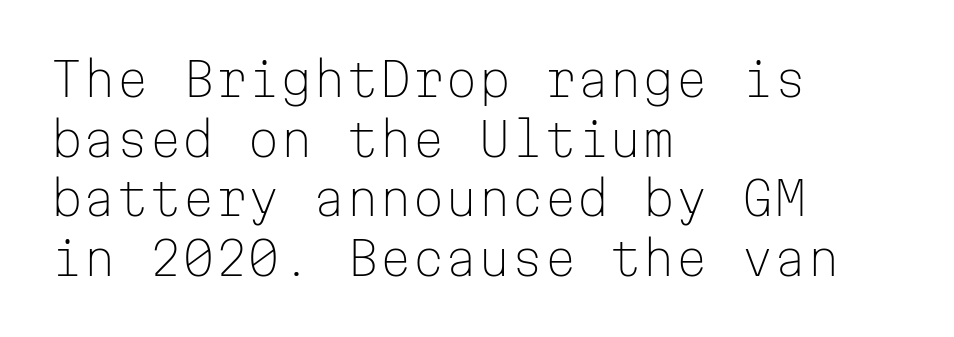
The image shows 47 px light sans-serif type, upright, monospaced; set left-aligned, normal line spacing (1.27x), normal letter spacing, not underlined; low stroke contrast and a medium x-height.
